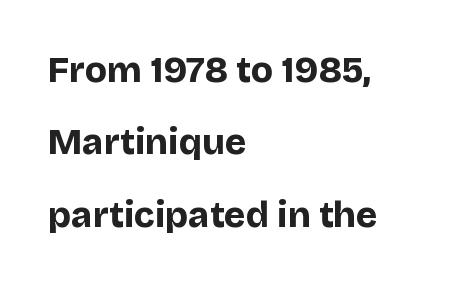
Q: Is the text bold? A: Yes.
Q: Is the text italic (slanted)? A: No, it is upright.
Q: Is the typeface a serif or a sans-serif typeface? A: Sans-serif.
Q: Is the text underlined? A: No.
Q: How is the paragraph aligned? A: Left-aligned.
Q: Is the spacing between letters normal or unusually wide? A: Normal.
Q: Is the spacing between lines tight, normal or loose? A: Loose.
Q: Width (condensed, normal, or wide)? A: Normal.
Q: Stroke contrast? A: Low.
Q: x-height? A: Large.
Q: Monospaced? A: No.
